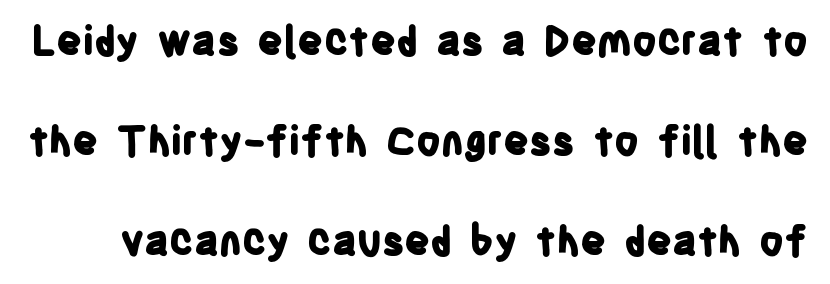
Summary of weight: heavy, a full bold. This is sans-serif lettering, the kind often seen on screens and signage. Character widths vary here, with narrow letters taking less room than wide ones. The horizontal fit of the characters is conventional and even. This is roman type, the default non-slanted kind.
